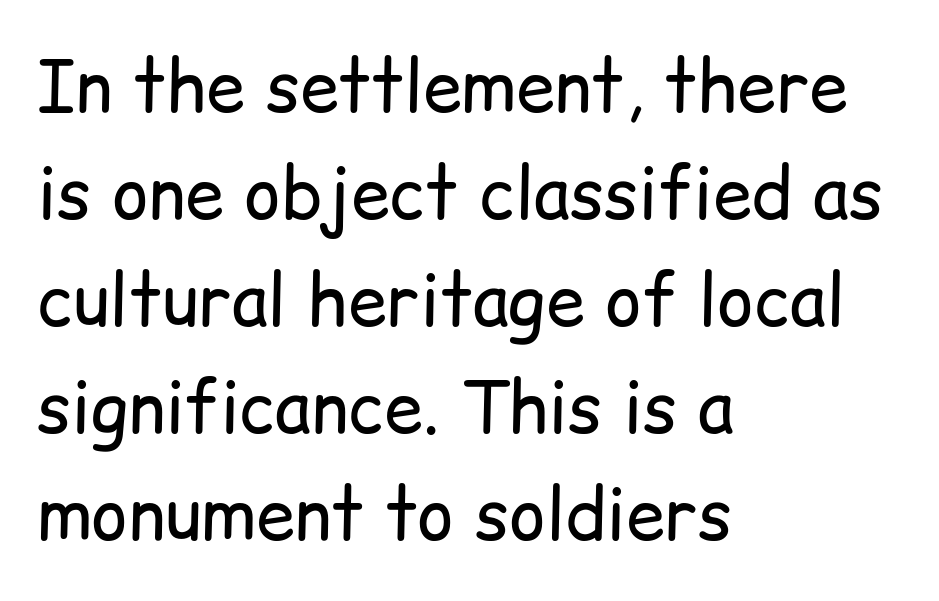
{"serif": "no", "italic": "no", "bold": "no", "weight": "regular", "width": "normal", "stroke_contrast": "low", "x_height": "medium", "monospaced": "no", "underline": "no", "align": "left", "line_spacing": "normal", "line_spacing_ratio": 1.53, "letter_spacing": "normal", "letter_spacing_em": 0.0, "glyph_px": 70}
